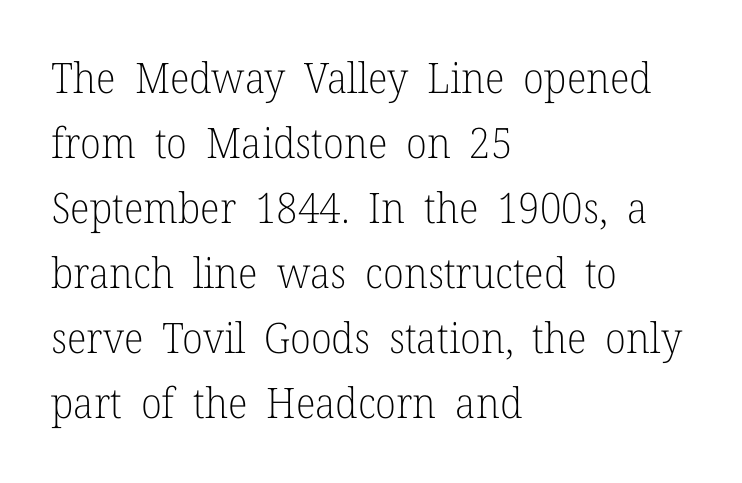
The image shows 42 px light serif type, upright; set left-aligned, normal line spacing (1.55x), normal letter spacing, not underlined; low stroke contrast and a medium x-height.
